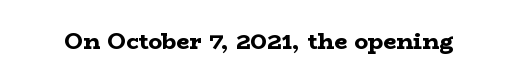
The image shows 23 px bold type, upright; set normal letter spacing, not underlined.
